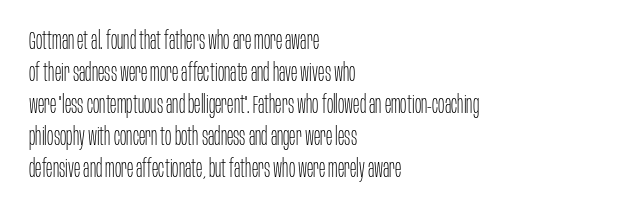
The image shows 24 px text type, upright; set left-aligned, normal line spacing (1.33x), normal letter spacing, not underlined.
